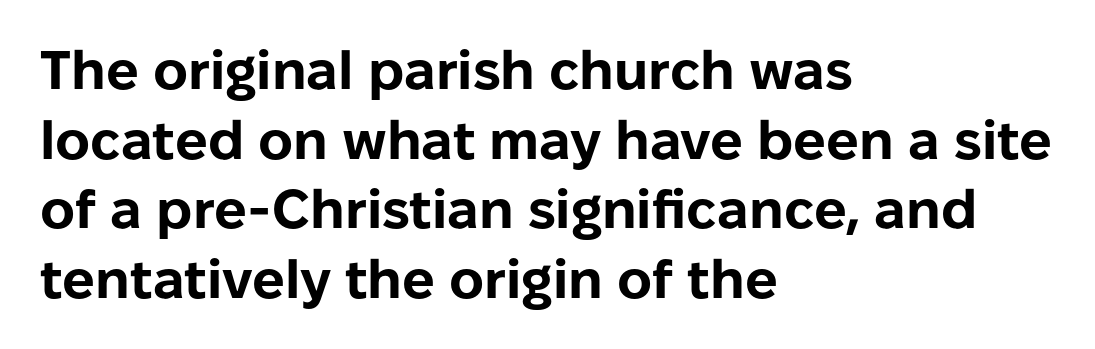
Words float on clear page, feet unadorned. The designer went with a sans here, leaving each stem footless. Summary of weight: heavy, a full bold. Compared with a centered layout, this one pins lines to the left instead.
